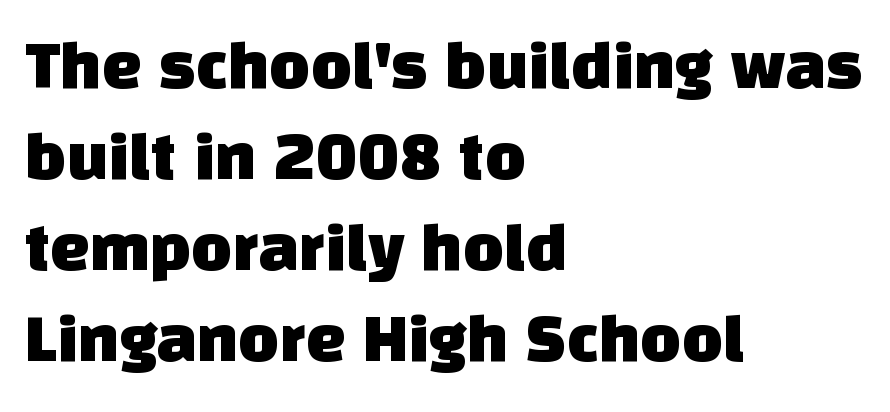
The image shows 70 px sans-serif type; set left-aligned, normal line spacing (1.3x), normal letter spacing, not underlined; low stroke contrast and a large x-height.
